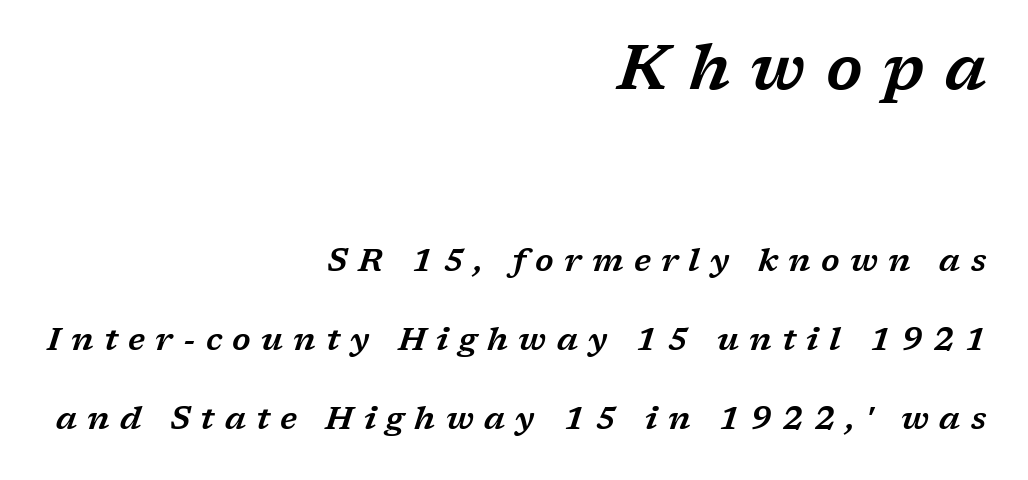
The face used here is seriffed, in the tradition of book romans. Students, observe: this is what heavily led, spacious text looks like. If you drew a ruler down the right edge, every line would touch it. Check under the words: just untouched page. The horizontal fit of the characters is loose and conspicuously gappy.
